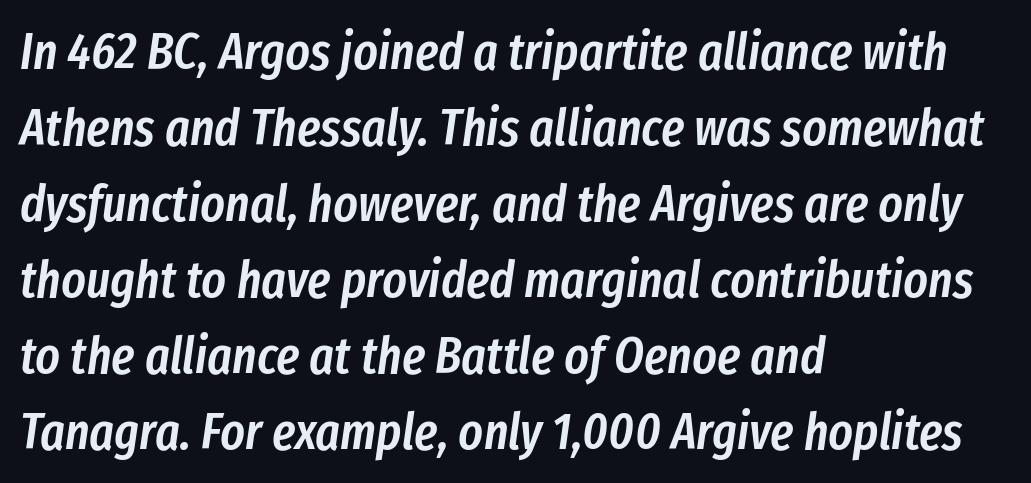
The image shows 52 px semibold, condensed type, italic (leaning right); set left-aligned, normal line spacing (1.46x), normal letter spacing, not underlined; low stroke contrast and a medium x-height.
